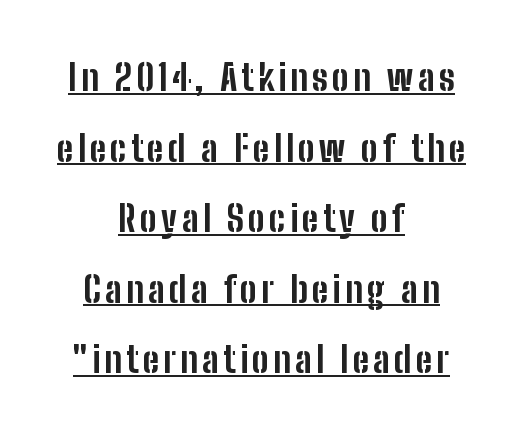
Q: Is the text bold? A: Yes.
Q: Is the text italic (slanted)? A: No, it is upright.
Q: Is the typeface a serif or a sans-serif typeface? A: Sans-serif.
Q: Is the text underlined? A: Yes.
Q: How is the paragraph aligned? A: Centered.
Q: Is the spacing between lines tight, normal or loose? A: Loose.
Q: Width (condensed, normal, or wide)? A: Condensed.
Q: Stroke contrast? A: Low.
Q: x-height? A: Medium.
Q: Monospaced? A: No.
